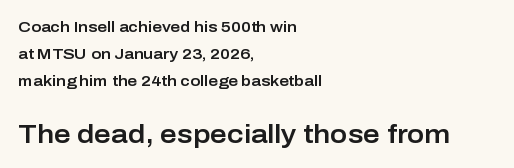
Teacher's note: observe the even left margin — that is flush-left alignment. Words float on clear page, feet unadorned. Ascenders rise straight up at ninety degrees. How are the letters spaced? Ordinarily, with no added tracking. The passage shown begins with its smaller block and ends with its larger one.
